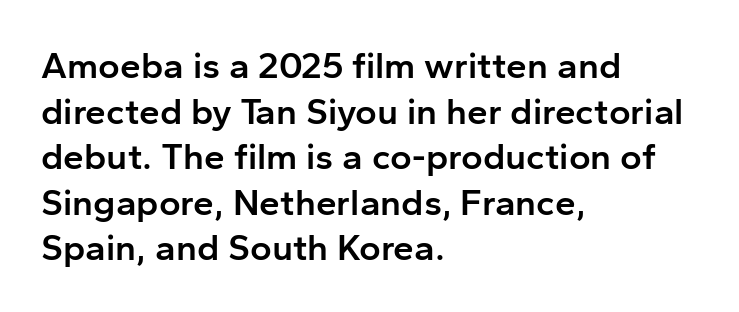
{"serif": "no", "italic": "no", "bold": "semi", "weight": "semibold", "width": "normal", "stroke_contrast": "low", "x_height": "medium", "monospaced": "no", "underline": "no", "align": "left", "line_spacing_ratio": 1.23, "letter_spacing": "normal", "letter_spacing_em": 0.0, "glyph_px": 37}
